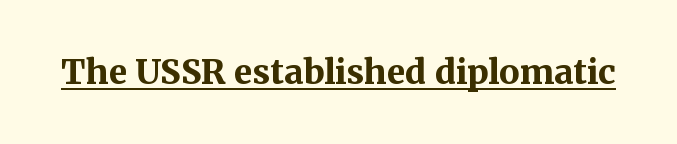
The image shows 34 px bold serif type, upright; set normal letter spacing, underlined; medium stroke contrast and a medium x-height.
